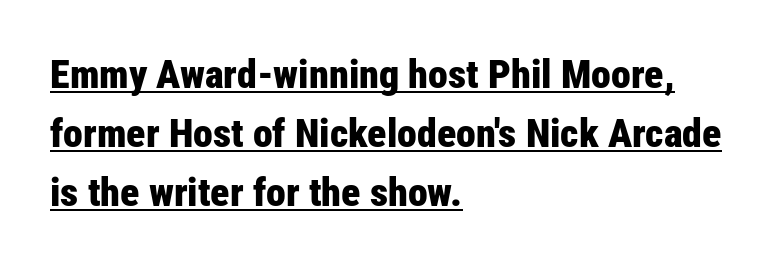
Q: Is the text bold? A: Yes.
Q: Is the text italic (slanted)? A: No, it is upright.
Q: Is the typeface a serif or a sans-serif typeface? A: Sans-serif.
Q: Is the text underlined? A: Yes.
Q: How is the paragraph aligned? A: Left-aligned.
Q: Is the spacing between letters normal or unusually wide? A: Normal.
Q: Is the spacing between lines tight, normal or loose? A: Normal.
Q: Width (condensed, normal, or wide)? A: Condensed.
Q: Stroke contrast? A: Low.
Q: x-height? A: Medium.
Q: Monospaced? A: No.
